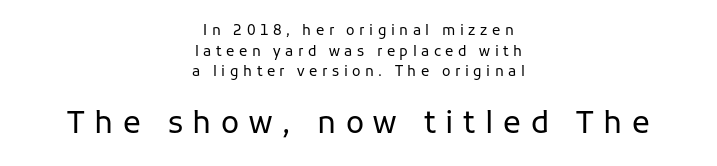
{"serif": "no", "italic": "no", "bold": "no", "weight": "regular", "width": "normal", "stroke_contrast": "low", "x_height": "medium", "monospaced": "no", "underline": "no", "align": "center", "line_spacing": "normal", "line_spacing_ratio": 1.48, "letter_spacing": "wide", "letter_spacing_em": 0.32, "larger_block": "second", "size_ratio": 2.14, "glyph_px": 30}
